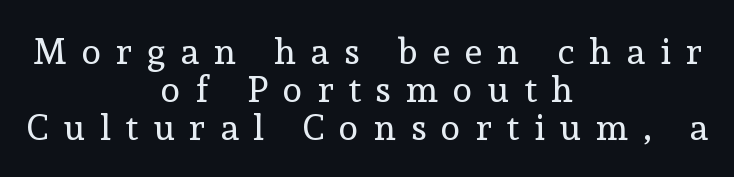
Q: Is the text bold? A: No.
Q: Is the text italic (slanted)? A: No, it is upright.
Q: Is the typeface a serif or a sans-serif typeface? A: Serif.
Q: Is the text underlined? A: No.
Q: How is the paragraph aligned? A: Centered.
Q: Is the spacing between letters normal or unusually wide? A: Unusually wide.
Q: Is the spacing between lines tight, normal or loose? A: Tight.
Q: Width (condensed, normal, or wide)? A: Normal.
Q: x-height? A: Medium.
Q: Monospaced? A: No.
